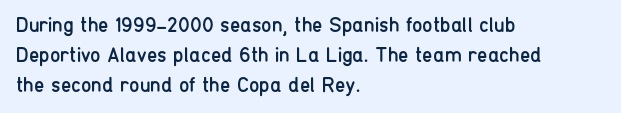
Q: Is the text bold? A: No.
Q: Is the text italic (slanted)? A: No, it is upright.
Q: Is the text underlined? A: No.
Q: How is the paragraph aligned? A: Left-aligned.
Q: Is the spacing between letters normal or unusually wide? A: Normal.
Q: Is the spacing between lines tight, normal or loose? A: Normal.
